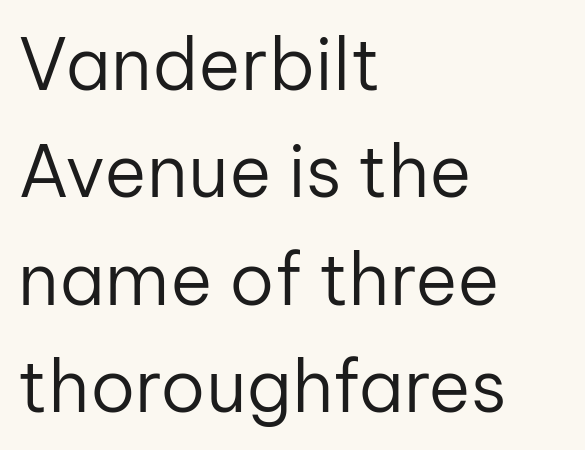
{"serif": "no", "italic": "no", "bold": "no", "weight": "regular", "width": "normal", "stroke_contrast": "low", "x_height": "medium", "monospaced": "no", "underline": "no", "align": "left", "line_spacing": "normal", "line_spacing_ratio": 1.49, "letter_spacing": "normal", "letter_spacing_em": 0.0, "glyph_px": 72}
